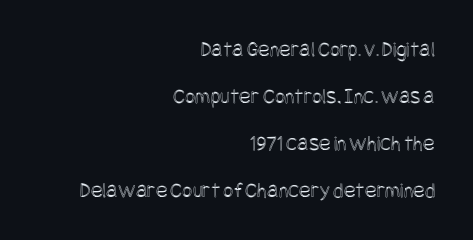
{"italic": "no", "underline": "no", "align": "right", "line_spacing": "loose", "line_spacing_ratio": 2.13, "letter_spacing": "normal", "letter_spacing_em": 0.0, "glyph_px": 22}
